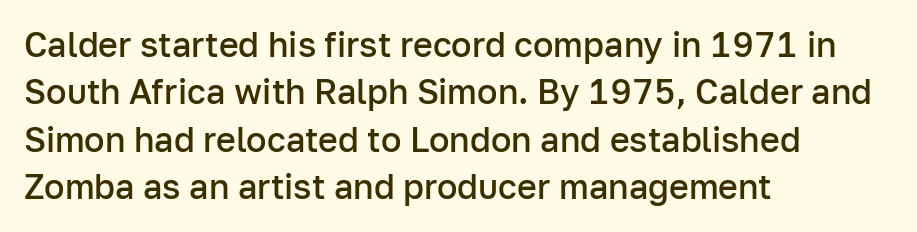
Q: Is the text bold? A: Semi-bold.
Q: Is the text italic (slanted)? A: No, it is upright.
Q: Is the typeface a serif or a sans-serif typeface? A: Sans-serif.
Q: Is the text underlined? A: No.
Q: How is the paragraph aligned? A: Left-aligned.
Q: Is the spacing between letters normal or unusually wide? A: Normal.
Q: Is the spacing between lines tight, normal or loose? A: Normal.
Q: Width (condensed, normal, or wide)? A: Normal.
Q: Stroke contrast? A: Low.
Q: x-height? A: Medium.
Q: Monospaced? A: No.
